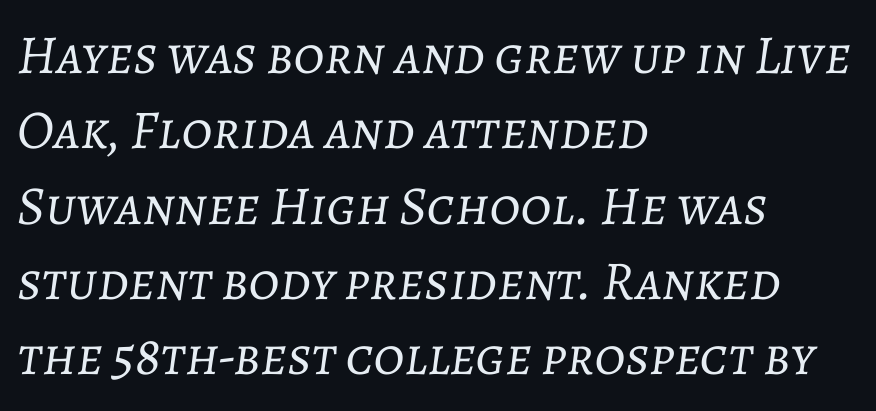
Glyph-to-glyph distance matches everyday printed text. These lines are rendered in a variable-pitch font. Yep, that's italic — everything's leaning. Leftover space on each line is placed entirely after the last word. Caption: face not bold, strokes unweighted. No word sits above an underline.
